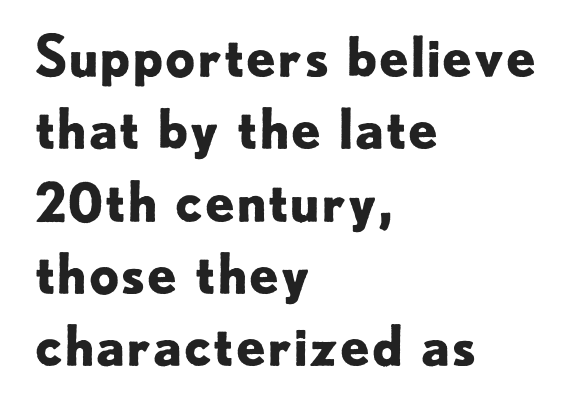
{"serif": "no", "italic": "no", "bold": "yes", "weight": "bold", "width": "normal", "stroke_contrast": "low", "x_height": "small", "monospaced": "no", "underline": "no", "align": "left", "line_spacing": "normal", "line_spacing_ratio": 1.34, "letter_spacing": "normal", "letter_spacing_em": 0.0, "glyph_px": 54}
